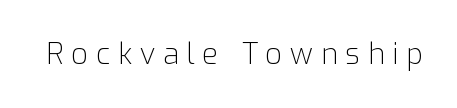
{"serif": "no", "italic": "no", "bold": "no", "weight": "light", "width": "normal", "stroke_contrast": "low", "x_height": "medium", "monospaced": "no", "underline": "no", "letter_spacing": "wide", "letter_spacing_em": 0.27, "glyph_px": 29}
